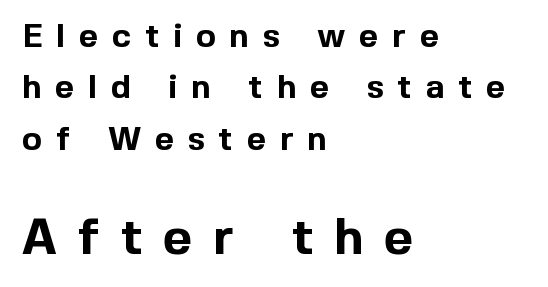
The face used here is proportionally spaced, like ordinary book or web type. Size hierarchy here favors the trailing block over the leading one. The face used here has the dense, thick strokes of a bold. The gap between lines stays unmarked. Tall strokes in this sample are plumb rather than angled. Layout note: lines flush left.
